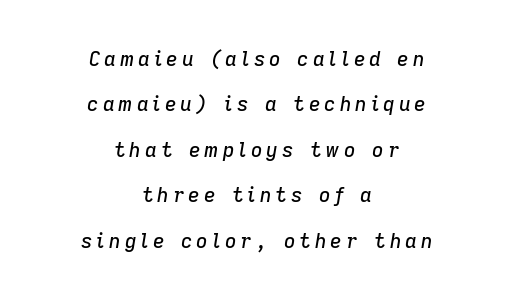
Baseline-to-baseline distance is far greater than the letter height. The whitespace from short lines is split evenly between both sides. Compared with typical body copy, the letter spacing here is much looser. The gap between lines stays unmarked. Slanted lettering throughout.
